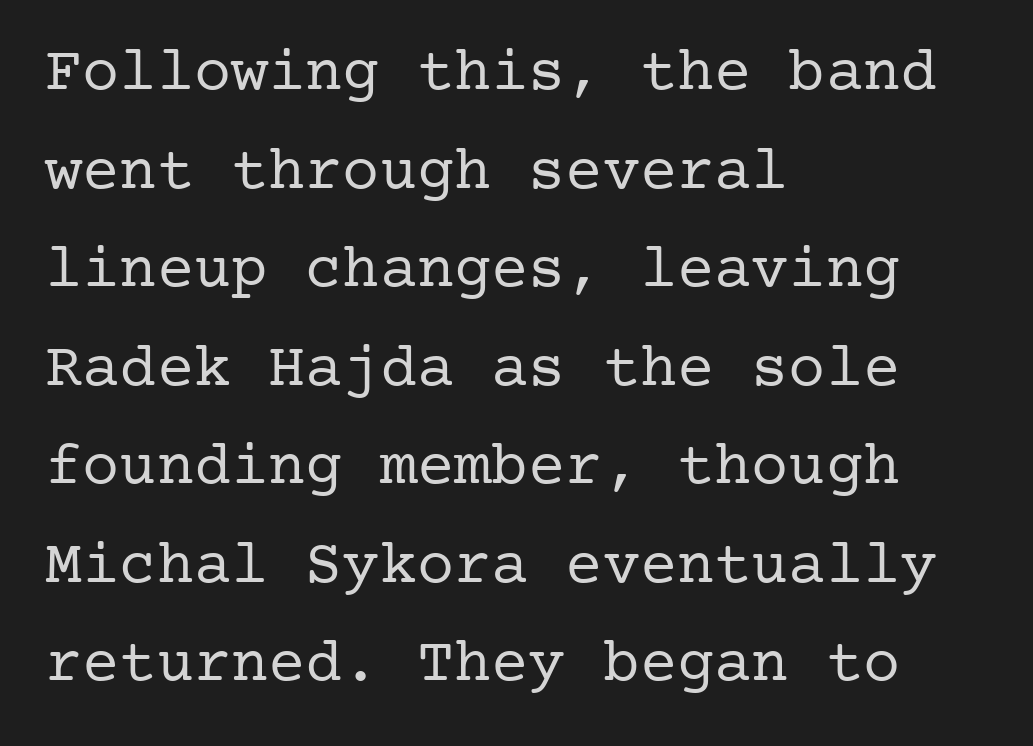
Q: Is the text bold? A: No.
Q: Is the text italic (slanted)? A: No, it is upright.
Q: Is the typeface a serif or a sans-serif typeface? A: Serif.
Q: Is the text underlined? A: No.
Q: How is the paragraph aligned? A: Left-aligned.
Q: Is the spacing between letters normal or unusually wide? A: Normal.
Q: Is the spacing between lines tight, normal or loose? A: Normal.
Q: Width (condensed, normal, or wide)? A: Normal.
Q: Stroke contrast? A: Low.
Q: x-height? A: Medium.
